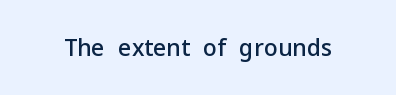
The image shows 23 px text type, upright; set normal letter spacing, not underlined.
